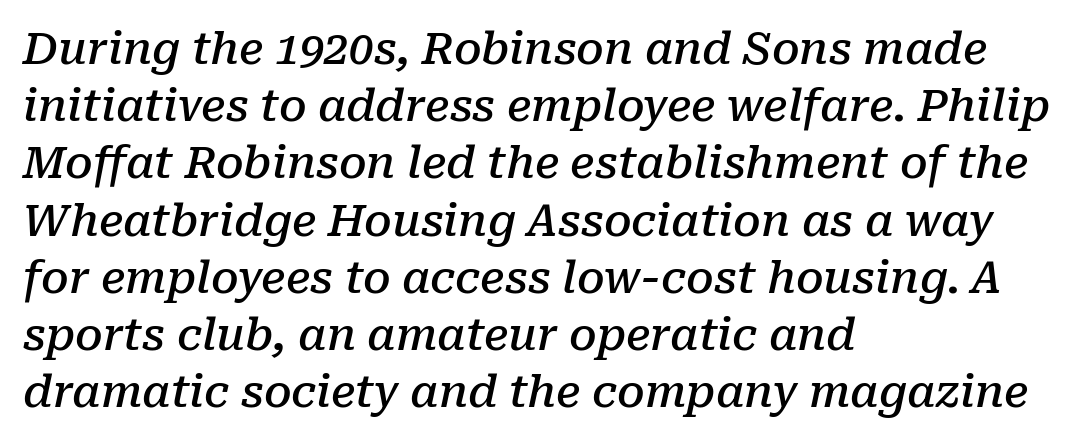
Slightly chunky letters — semibold, I'd say, not full bold. The letters sit at their default tracking, neither squeezed nor spread. The face used here is proportionally spaced, like ordinary book or web type. The rendering applies a slant to the glyphs. Nobody drew a line under any word here.
